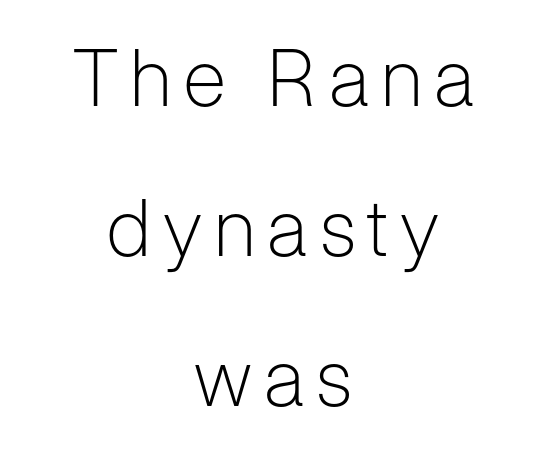
Q: Is the text bold? A: No.
Q: Is the text italic (slanted)? A: No, it is upright.
Q: Is the typeface a serif or a sans-serif typeface? A: Sans-serif.
Q: Is the text underlined? A: No.
Q: How is the paragraph aligned? A: Centered.
Q: Is the spacing between lines tight, normal or loose? A: Loose.
Q: Width (condensed, normal, or wide)? A: Normal.
Q: Stroke contrast? A: Low.
Q: x-height? A: Medium.
Q: Monospaced? A: No.
